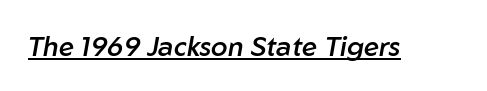
The image shows 27 px text type, italic (leaning right); set normal letter spacing, underlined.
